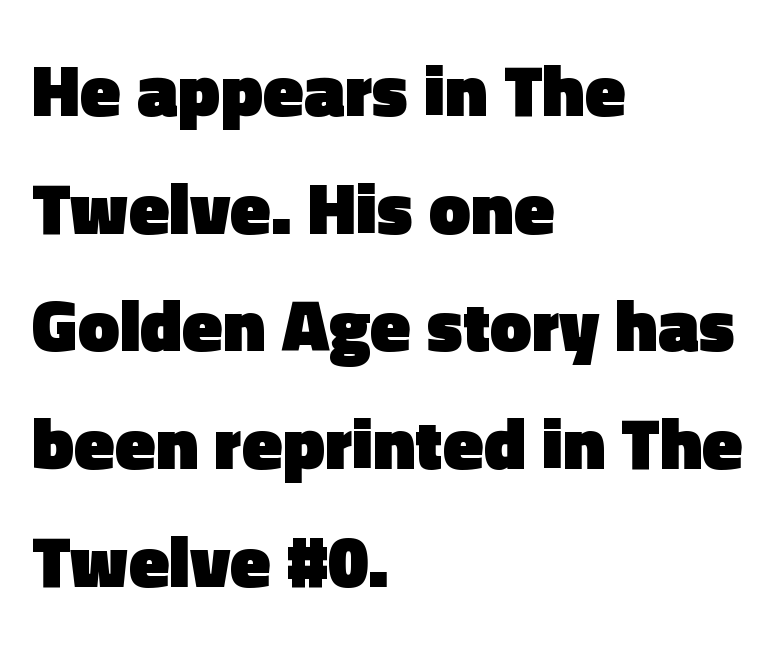
The image shows 74 px heavy sans-serif type, upright; set left-aligned, normal line spacing (1.59x), normal letter spacing, not underlined; a medium x-height.
